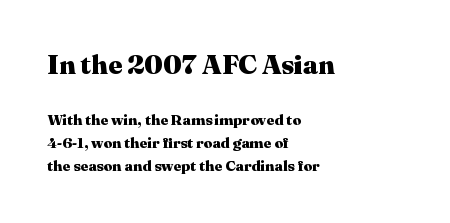
The image shows 27 px bold type, upright; set left-aligned, normal line spacing (1.54x), normal letter spacing, not underlined; the first (top) block is 1.8x larger.
